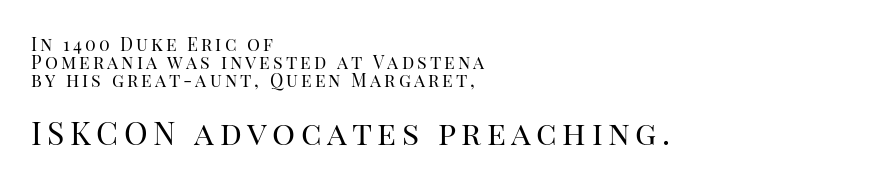
Bare-footed words on every line. The face used here is proportionally spaced, like ordinary book or web type. Is the block centered? No — it sits flush against the left margin. In terms of letterform style, serifs are clearly present.
